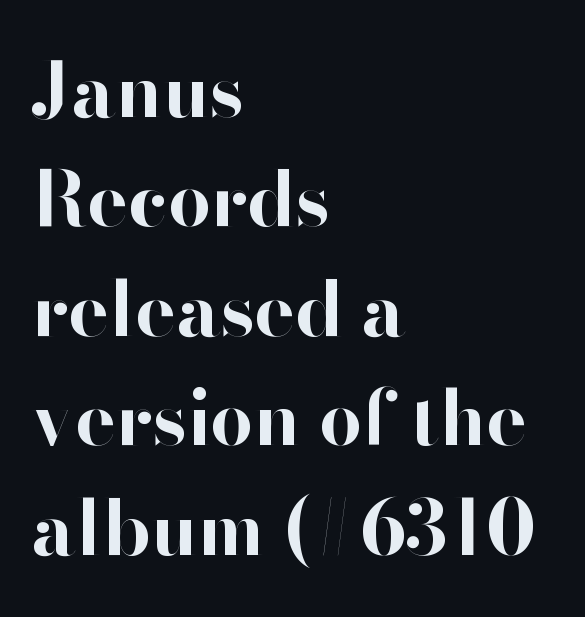
Q: Is the text bold? A: Yes.
Q: Is the text italic (slanted)? A: No, it is upright.
Q: Is the typeface a serif or a sans-serif typeface? A: Sans-serif.
Q: Is the text underlined? A: No.
Q: How is the paragraph aligned? A: Left-aligned.
Q: Is the spacing between letters normal or unusually wide? A: Normal.
Q: Is the spacing between lines tight, normal or loose? A: Normal.
Q: Width (condensed, normal, or wide)? A: Normal.
Q: Stroke contrast? A: High.
Q: x-height? A: Small.
Q: Monospaced? A: No.
